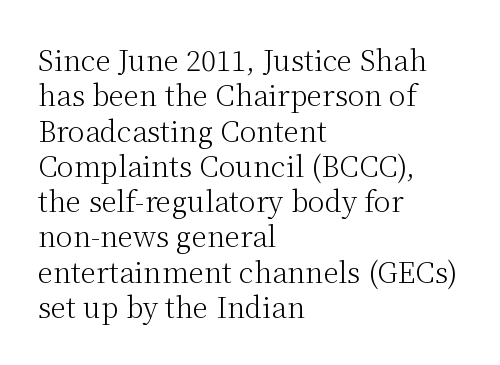
The characters are drawn with everyday or finer stroke widths. Spacing verdict: proportional, widths tailored to each character. Tall strokes in this sample are plumb rather than angled. The glyphs in this specimen are seriffed. The lines are quadded left.
